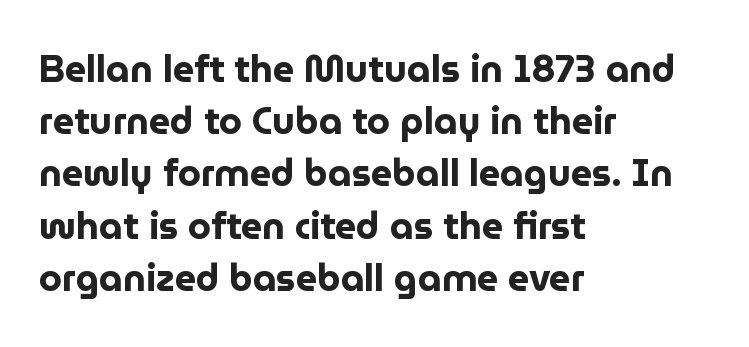
The font is running at its bold setting. The type is set solid horizontally, with unmodified tracking. It's the straight-up-and-down kind of type. Normally led — the rows are evenly, conventionally spaced. Type without underlining.
